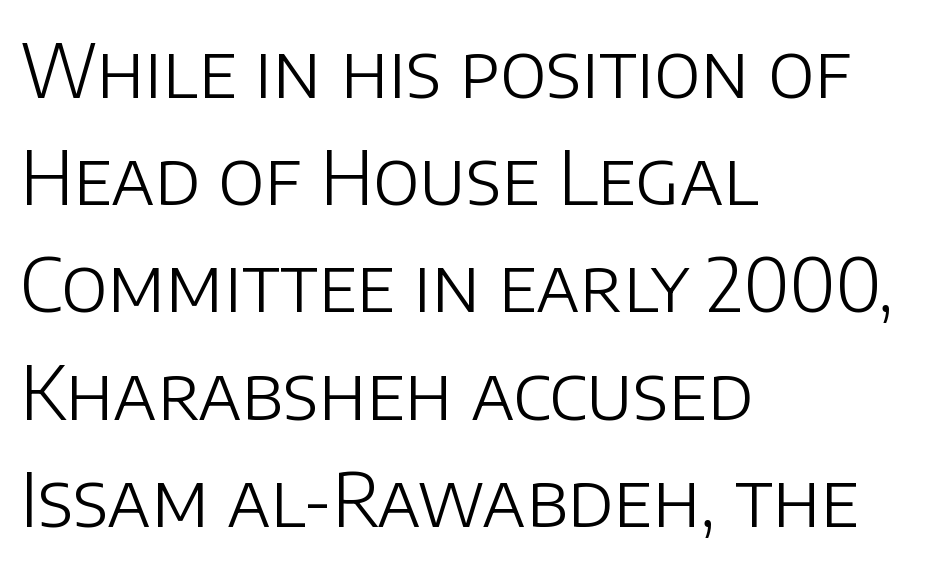
{"serif": "no", "italic": "no", "bold": "no", "weight": "light", "width": "normal", "stroke_contrast": "low", "x_height": "large", "monospaced": "no", "underline": "no", "align": "left", "line_spacing": "normal", "line_spacing_ratio": 1.43, "letter_spacing": "normal", "letter_spacing_em": 0.0, "glyph_px": 75}
